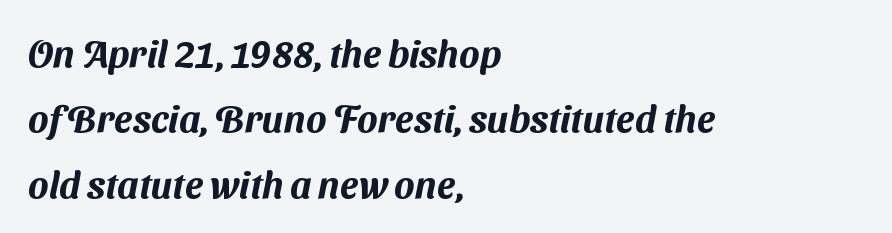
The image shows 38 px sans-serif type; set left-aligned, line spacing 1.72x, normal letter spacing, not underlined; medium stroke contrast and a medium x-height.
